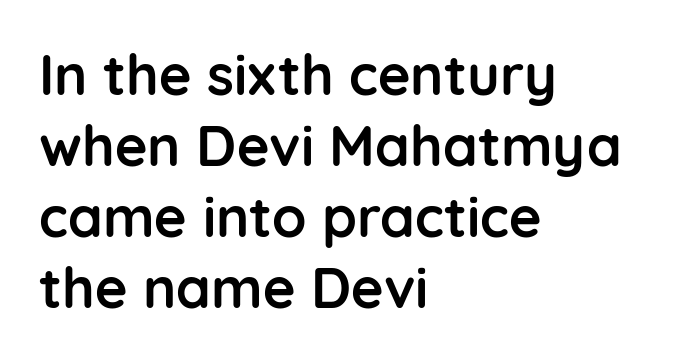
Q: Is the text bold? A: Yes.
Q: Is the text italic (slanted)? A: No, it is upright.
Q: Is the typeface a serif or a sans-serif typeface? A: Sans-serif.
Q: Is the text underlined? A: No.
Q: How is the paragraph aligned? A: Left-aligned.
Q: Is the spacing between letters normal or unusually wide? A: Normal.
Q: Is the spacing between lines tight, normal or loose? A: Normal.
Q: Width (condensed, normal, or wide)? A: Normal.
Q: Stroke contrast? A: Low.
Q: x-height? A: Medium.
Q: Monospaced? A: No.
